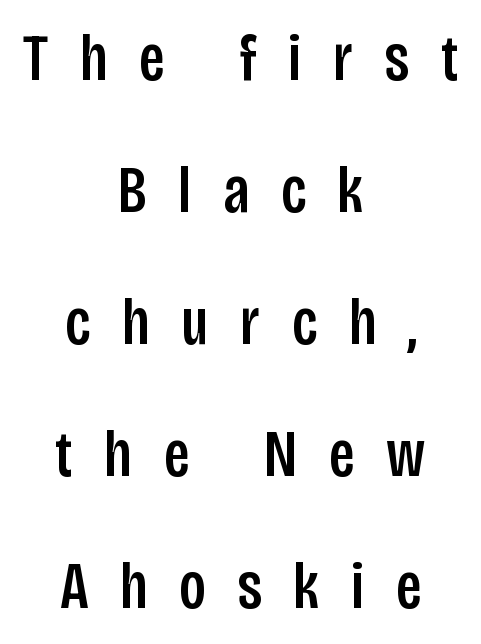
Q: Is the text italic (slanted)? A: No, it is upright.
Q: Is the typeface a serif or a sans-serif typeface? A: Sans-serif.
Q: Is the text underlined? A: No.
Q: How is the paragraph aligned? A: Centered.
Q: Is the spacing between letters normal or unusually wide? A: Unusually wide.
Q: Is the spacing between lines tight, normal or loose? A: Loose.
Q: Width (condensed, normal, or wide)? A: Condensed.
Q: Stroke contrast? A: Low.
Q: x-height? A: Large.
Q: Monospaced? A: No.
